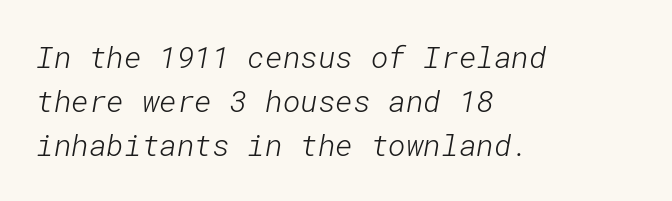
Q: Is the text bold? A: No.
Q: Is the typeface a serif or a sans-serif typeface? A: Sans-serif.
Q: Is the text underlined? A: No.
Q: How is the paragraph aligned? A: Left-aligned.
Q: Is the spacing between letters normal or unusually wide? A: Normal.
Q: Is the spacing between lines tight, normal or loose? A: Normal.
Q: Width (condensed, normal, or wide)? A: Normal.
Q: Stroke contrast? A: Low.
Q: x-height? A: Medium.
